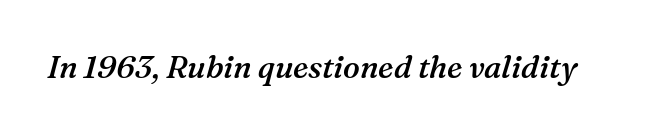
Here the designer chose a conventional face with non-uniform glyph widths. Typographically, this falls in the serif category. Just letters on the line, the space beneath them empty. Words appear dense and cohesive because spacing is normal.
